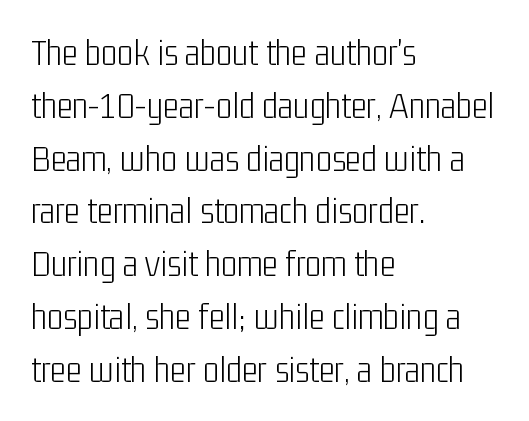
Q: Is the text bold? A: No.
Q: Is the text italic (slanted)? A: No, it is upright.
Q: Is the typeface a serif or a sans-serif typeface? A: Sans-serif.
Q: Is the text underlined? A: No.
Q: How is the paragraph aligned? A: Left-aligned.
Q: Is the spacing between letters normal or unusually wide? A: Normal.
Q: Is the spacing between lines tight, normal or loose? A: Normal.
Q: Width (condensed, normal, or wide)? A: Condensed.
Q: Stroke contrast? A: Low.
Q: x-height? A: Medium.
Q: Monospaced? A: No.
